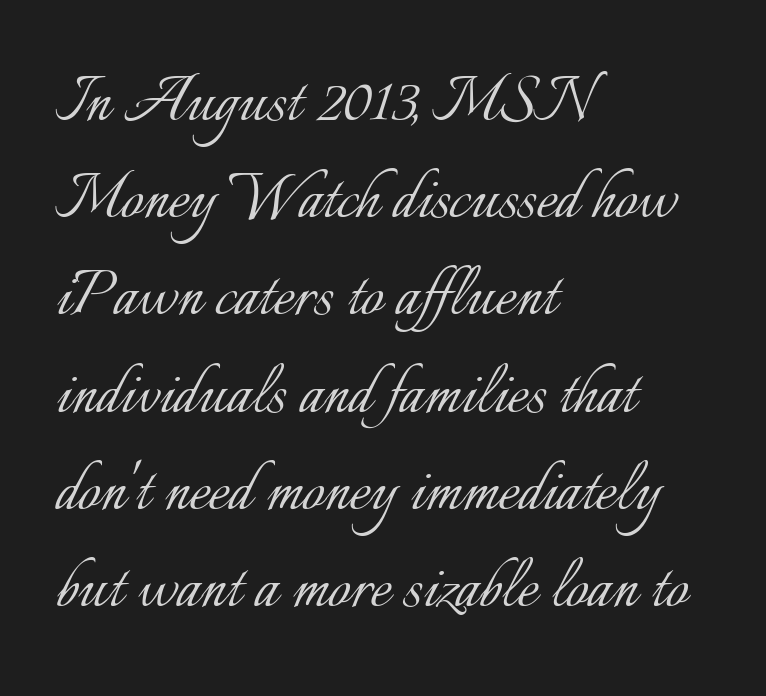
The image shows 79 px light type; set left-aligned, line spacing 1.23x, normal letter spacing, not underlined; low stroke contrast and a small x-height.
